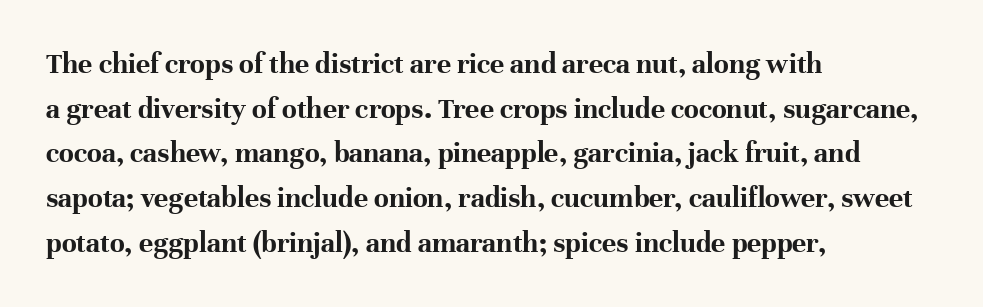
Q: Is the text bold? A: Yes.
Q: Is the text italic (slanted)? A: No, it is upright.
Q: Is the typeface a serif or a sans-serif typeface? A: Serif.
Q: Is the text underlined? A: No.
Q: How is the paragraph aligned? A: Left-aligned.
Q: Is the spacing between letters normal or unusually wide? A: Normal.
Q: Is the spacing between lines tight, normal or loose? A: Normal.
Q: Width (condensed, normal, or wide)? A: Normal.
Q: Stroke contrast? A: High.
Q: x-height? A: Medium.
Q: Monospaced? A: No.
